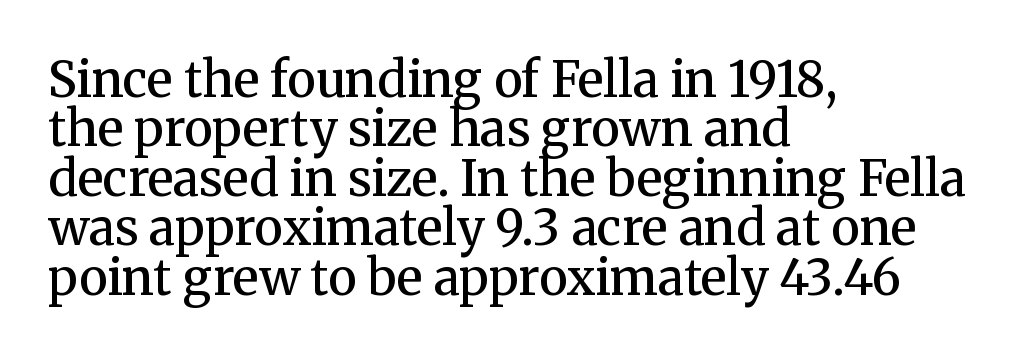
The image shows 49 px semibold serif type, upright; set left-aligned, tight line spacing (1.01x), normal letter spacing, not underlined; medium stroke contrast and a medium x-height.
